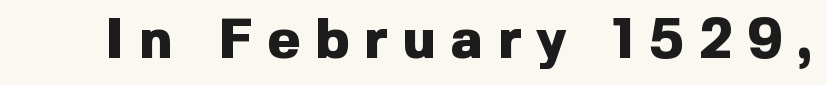
{"serif": "no", "italic": "no", "bold": "yes", "weight": "heavy", "width": "normal", "x_height": "medium", "monospaced": "no", "underline": "no", "letter_spacing": "wide", "letter_spacing_em": 0.27, "glyph_px": 56}
